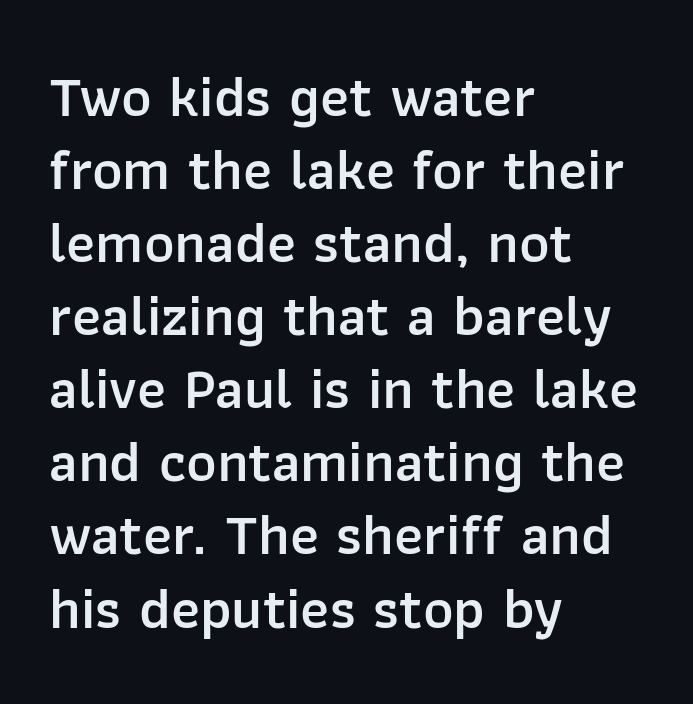
Q: Is the text bold? A: Semi-bold.
Q: Is the text italic (slanted)? A: No, it is upright.
Q: Is the typeface a serif or a sans-serif typeface? A: Sans-serif.
Q: Is the text underlined? A: No.
Q: How is the paragraph aligned? A: Left-aligned.
Q: Is the spacing between letters normal or unusually wide? A: Normal.
Q: Is the spacing between lines tight, normal or loose? A: Normal.
Q: Width (condensed, normal, or wide)? A: Normal.
Q: Stroke contrast? A: Low.
Q: x-height? A: Medium.
Q: Monospaced? A: No.
